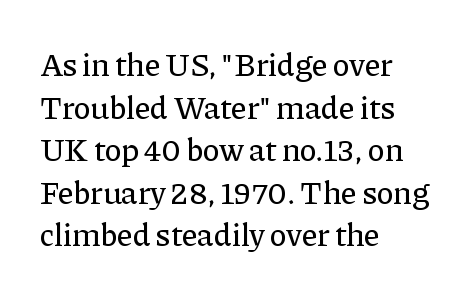
The image shows 32 px serif type, upright; set left-aligned, normal line spacing (1.33x), normal letter spacing, not underlined; low stroke contrast and a medium x-height.
